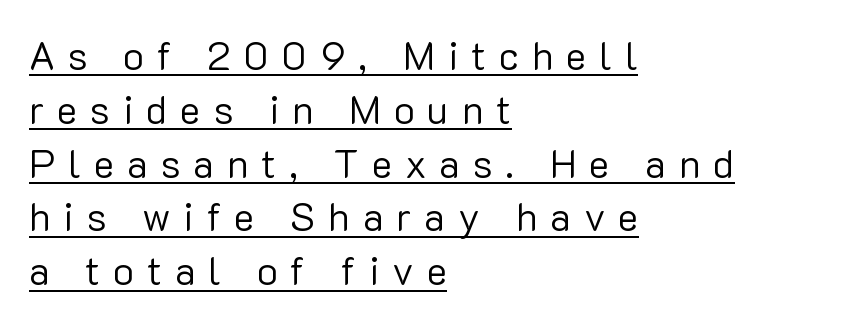
Q: Is the text bold? A: No.
Q: Is the text italic (slanted)? A: No, it is upright.
Q: Is the typeface a serif or a sans-serif typeface? A: Sans-serif.
Q: Is the text underlined? A: Yes.
Q: How is the paragraph aligned? A: Left-aligned.
Q: Is the spacing between letters normal or unusually wide? A: Unusually wide.
Q: Is the spacing between lines tight, normal or loose? A: Normal.
Q: Width (condensed, normal, or wide)? A: Normal.
Q: Stroke contrast? A: Low.
Q: x-height? A: Medium.
Q: Monospaced? A: No.
